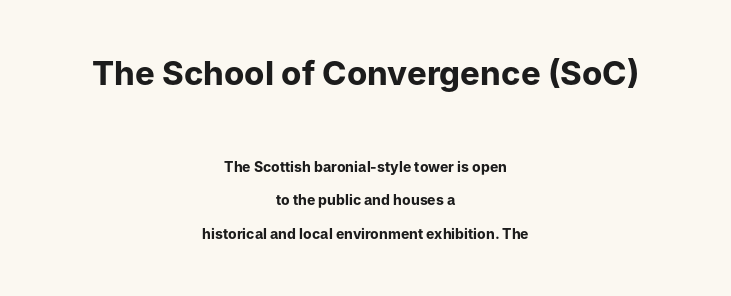
The image shows 33 px bold sans-serif type, upright; set centered, loose line spacing (2.38x), normal letter spacing, not underlined; the first (top) block is 2.36x larger; low stroke contrast and a medium x-height.
